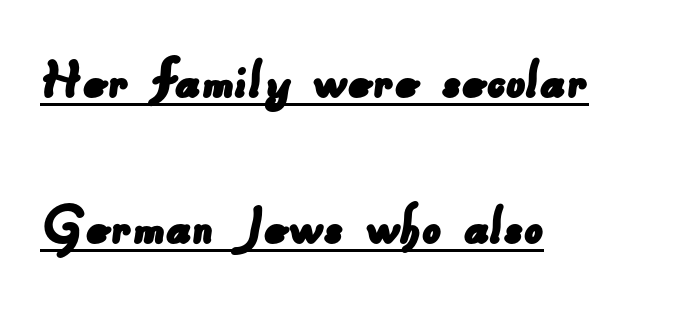
{"serif": "no", "width": "normal", "stroke_contrast": "low", "x_height": "small", "monospaced": "no", "underline": "yes", "align": "left", "line_spacing": "loose", "line_spacing_ratio": 2.43, "letter_spacing": "normal", "letter_spacing_em": 0.0, "glyph_px": 60}
